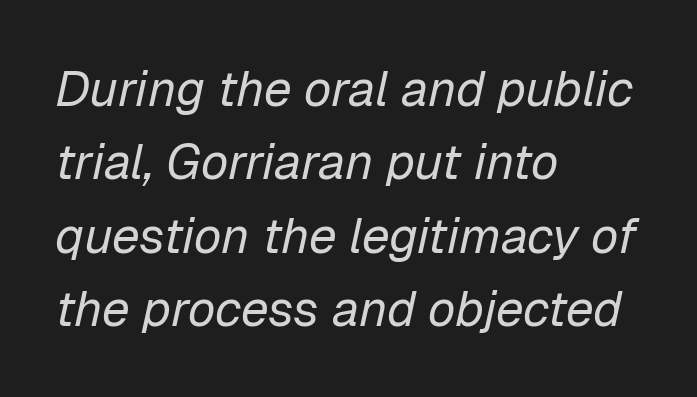
The lettering tilts uniformly, giving the passage an italic look. Is the letter spacing exaggerated? No — it looks like the ordinary default. The baseline area is clear. A student would call this left alignment; a typographer would say flush left, rag right. Bold? No — there's no thickening of the strokes. The passage shown is typed in a proportional face where columns would drift.
